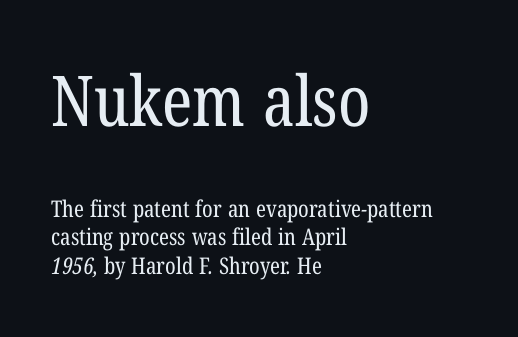
The image shows 70 px regular-weight, condensed serif type; set left-aligned, line spacing 1.22x, normal letter spacing, not underlined; the first (top) block is 3.04x larger; low stroke contrast and a medium x-height.
